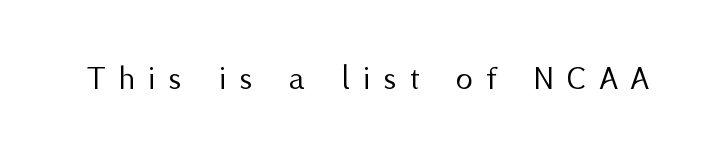
{"serif": "no", "italic": "no", "bold": "no", "weight": "regular", "width": "normal", "stroke_contrast": "medium", "x_height": "medium", "monospaced": "no", "underline": "no", "letter_spacing": "wide", "letter_spacing_em": 0.4, "glyph_px": 34}
